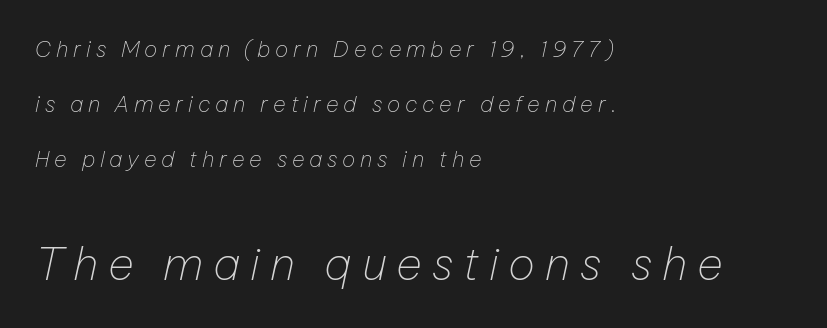
Q: Is the text bold? A: No.
Q: Is the text italic (slanted)? A: Yes, it leans right by about 12 degrees.
Q: Is the text underlined? A: No.
Q: How is the paragraph aligned? A: Left-aligned.
Q: Is the spacing between letters normal or unusually wide? A: Unusually wide.
Q: Is the spacing between lines tight, normal or loose? A: Loose.
Q: Which block of text is set in a larger size, the first (top) or the second (bottom)? A: The second (bottom) one.
Q: Width (condensed, normal, or wide)? A: Normal.
Q: Stroke contrast? A: Low.
Q: x-height? A: Medium.
Q: Monospaced? A: No.
